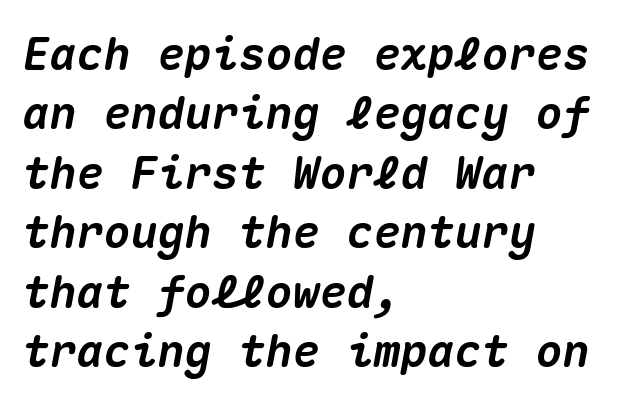
The image shows 45 px heavy type, italic (leaning right), monospaced; set left-aligned, normal line spacing (1.32x), normal letter spacing, not underlined; medium stroke contrast and a medium x-height.
